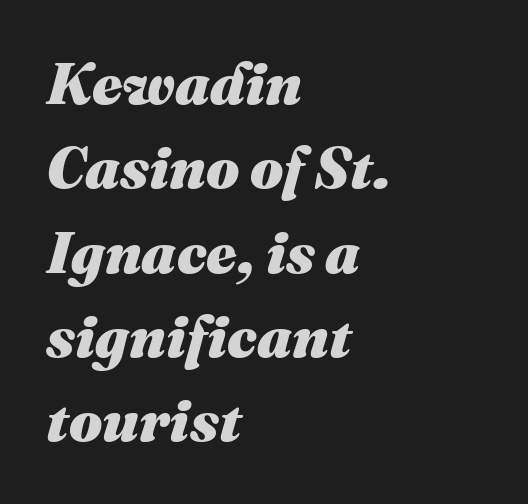
{"italic": "yes", "lean": "right", "slant_degrees": 16, "bold": "yes", "weight": "heavy", "width": "normal", "stroke_contrast": "medium", "x_height": "medium", "monospaced": "no", "underline": "no", "align": "left", "line_spacing": "normal", "line_spacing_ratio": 1.43, "letter_spacing": "normal", "letter_spacing_em": 0.0, "glyph_px": 59}
